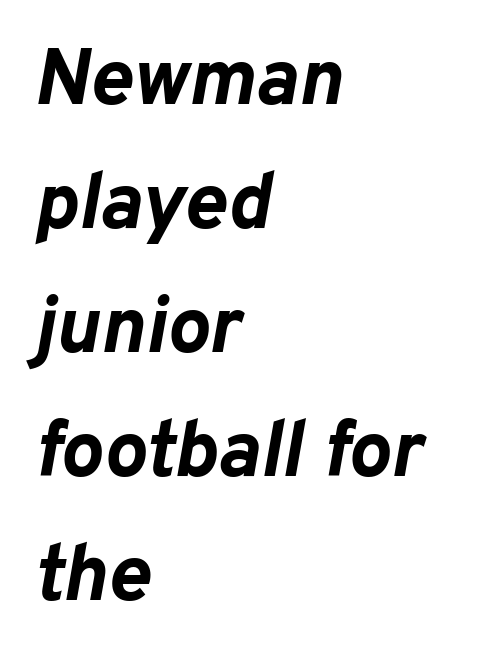
Q: Is the text bold? A: Yes.
Q: Is the text italic (slanted)? A: Yes, it leans right by about 10 degrees.
Q: Is the text underlined? A: No.
Q: How is the paragraph aligned? A: Left-aligned.
Q: Is the spacing between letters normal or unusually wide? A: Normal.
Q: Is the spacing between lines tight, normal or loose? A: Normal.
Q: Width (condensed, normal, or wide)? A: Normal.
Q: Stroke contrast? A: Low.
Q: x-height? A: Medium.
Q: Monospaced? A: No.
